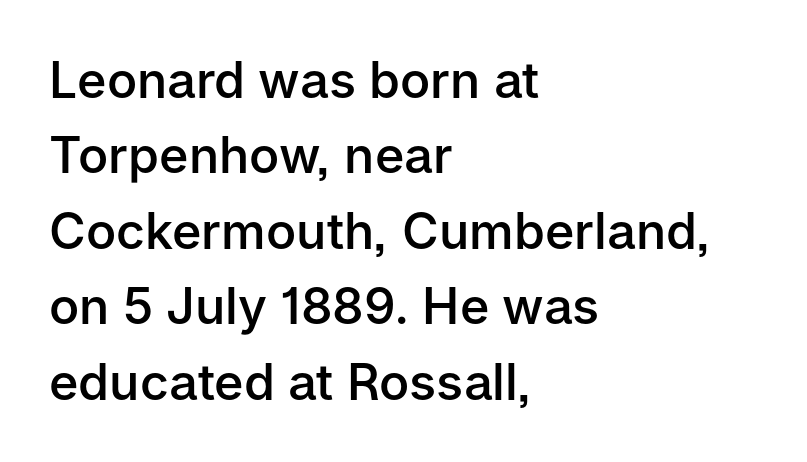
{"serif": "no", "italic": "no", "bold": "semi", "weight": "semibold", "width": "normal", "stroke_contrast": "low", "x_height": "medium", "monospaced": "no", "underline": "no", "align": "left", "line_spacing": "normal", "line_spacing_ratio": 1.51, "letter_spacing": "normal", "letter_spacing_em": 0.0, "glyph_px": 50}
